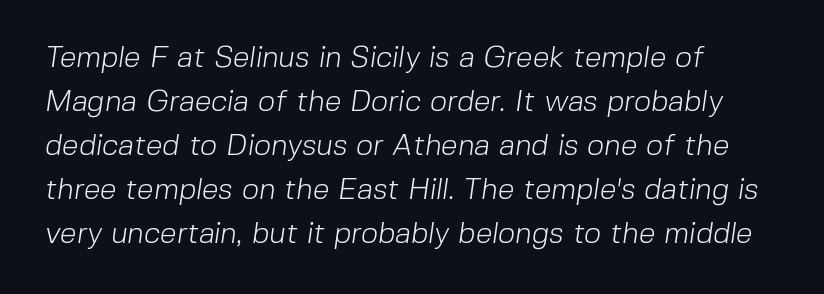
Q: Is the text bold? A: No.
Q: Is the typeface a serif or a sans-serif typeface? A: Sans-serif.
Q: Is the text underlined? A: No.
Q: How is the paragraph aligned? A: Left-aligned.
Q: Is the spacing between letters normal or unusually wide? A: Normal.
Q: Is the spacing between lines tight, normal or loose? A: Normal.
Q: Width (condensed, normal, or wide)? A: Normal.
Q: Stroke contrast? A: Low.
Q: x-height? A: Medium.
Q: Monospaced? A: No.
